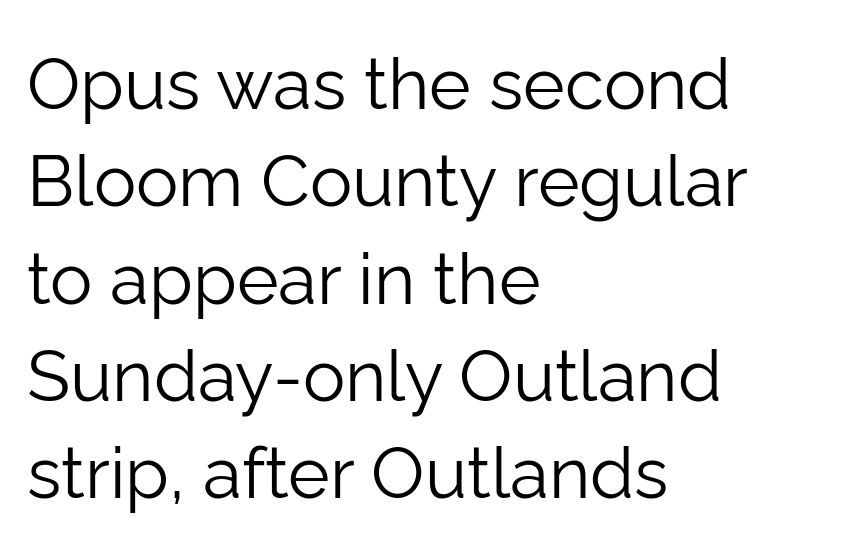
{"serif": "no", "italic": "no", "bold": "no", "weight": "light", "width": "normal", "stroke_contrast": "low", "x_height": "medium", "monospaced": "no", "underline": "no", "align": "left", "line_spacing": "normal", "line_spacing_ratio": 1.37, "letter_spacing": "normal", "letter_spacing_em": 0.0, "glyph_px": 71}
